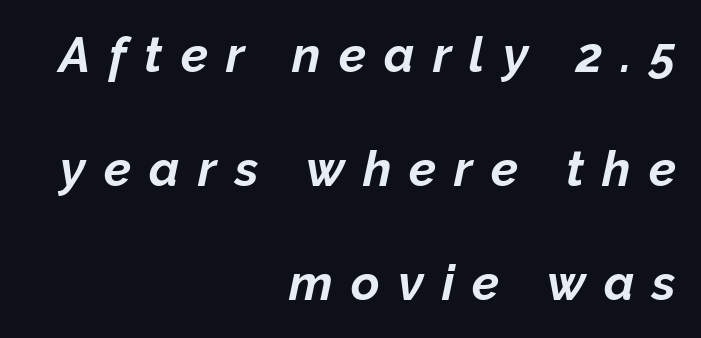
The rendering applies a slant to the glyphs. Here the designer chose a conventional face with non-uniform glyph widths. In CSS terms this would be text-align: right. The gap between lines stays unmarked. Reading down the column, the eye jumps a long way to each next line. Characters follow at a spacing far wider than the type designer built in.
